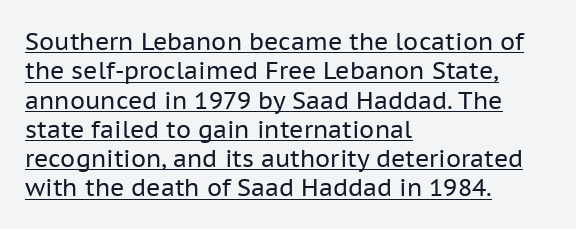
Weight: in the light-to-regular range. The letters sit at their default tracking, neither squeezed nor spread. The face used here appears with an underline applied. Posture: vertical.
